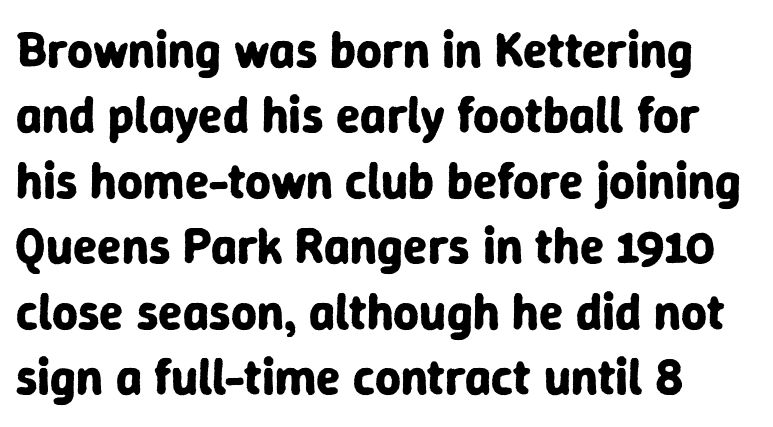
{"serif": "no", "italic": "no", "bold": "yes", "weight": "bold", "width": "normal", "stroke_contrast": "low", "x_height": "medium", "monospaced": "no", "underline": "no", "align": "left", "line_spacing": "normal", "line_spacing_ratio": 1.31, "letter_spacing": "normal", "letter_spacing_em": 0.0, "glyph_px": 50}
